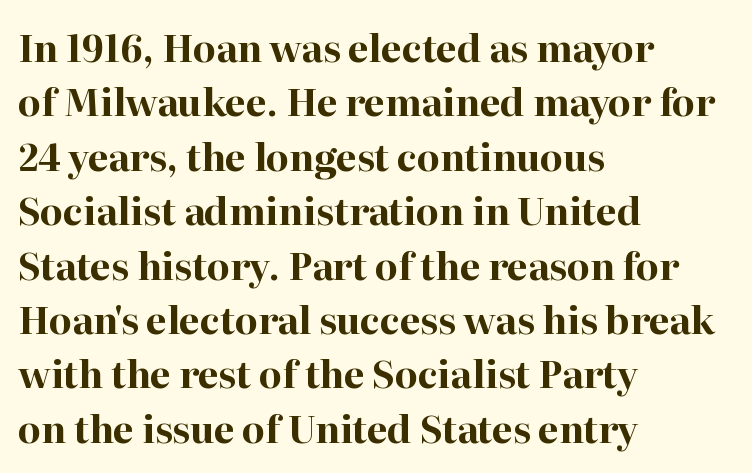
Q: Is the text bold? A: Yes.
Q: Is the text italic (slanted)? A: No, it is upright.
Q: Is the typeface a serif or a sans-serif typeface? A: Serif.
Q: Is the text underlined? A: No.
Q: How is the paragraph aligned? A: Left-aligned.
Q: Is the spacing between letters normal or unusually wide? A: Normal.
Q: Is the spacing between lines tight, normal or loose? A: Normal.
Q: Width (condensed, normal, or wide)? A: Normal.
Q: Stroke contrast? A: High.
Q: x-height? A: Medium.
Q: Monospaced? A: No.
